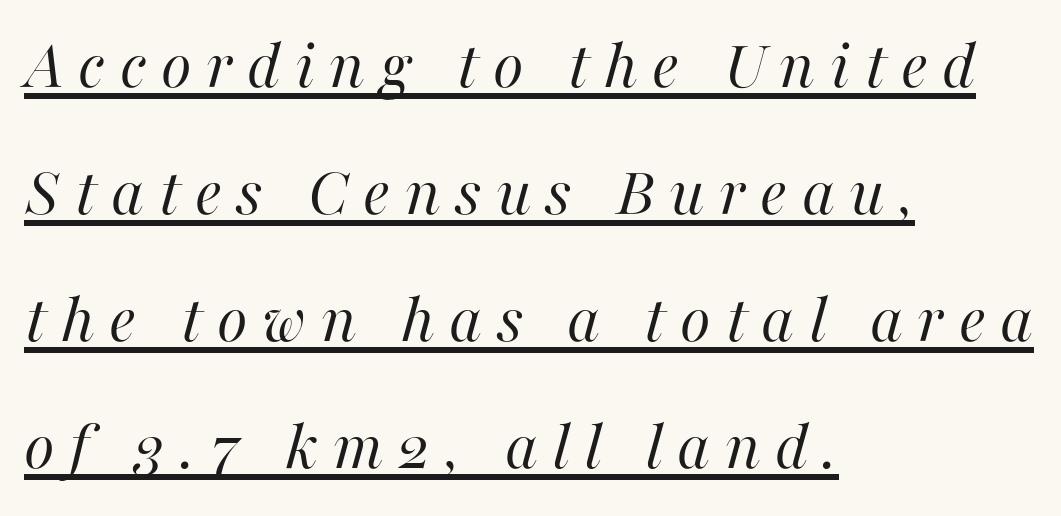
{"italic": "yes", "lean": "right", "slant_degrees": 16, "bold": "no", "weight": "regular", "width": "normal", "stroke_contrast": "high", "x_height": "medium", "monospaced": "no", "underline": "yes", "align": "left", "line_spacing_ratio": 1.79, "letter_spacing": "wide", "letter_spacing_em": 0.2, "glyph_px": 71}
